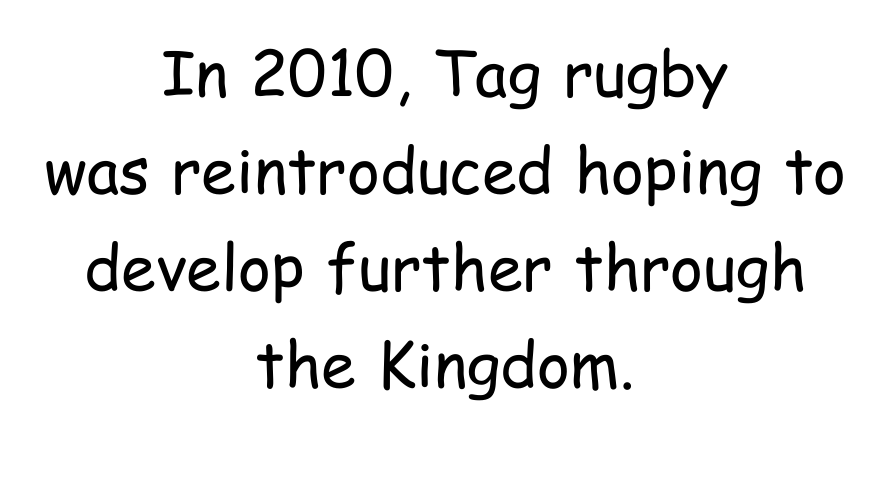
The image shows 63 px regular-weight, condensed sans-serif type, upright; set centered, normal line spacing (1.54x), normal letter spacing, not underlined; low stroke contrast and a medium x-height.
